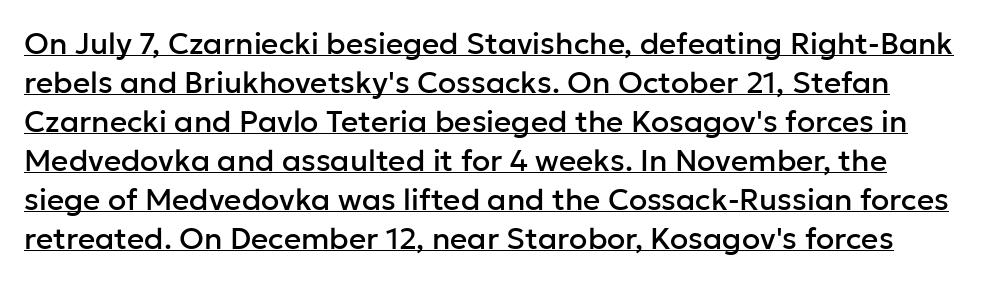
The designer left line spacing at the default. The typesetter has applied underlining to the passage shown. This sample has the flowing, uneven cadence of proportional lettering. A typesetter would mark this as roman, not italic. Look at the tracking — it's just the regular setting, nothing added. Serifs: no, the terminals of the letterforms are clean.
